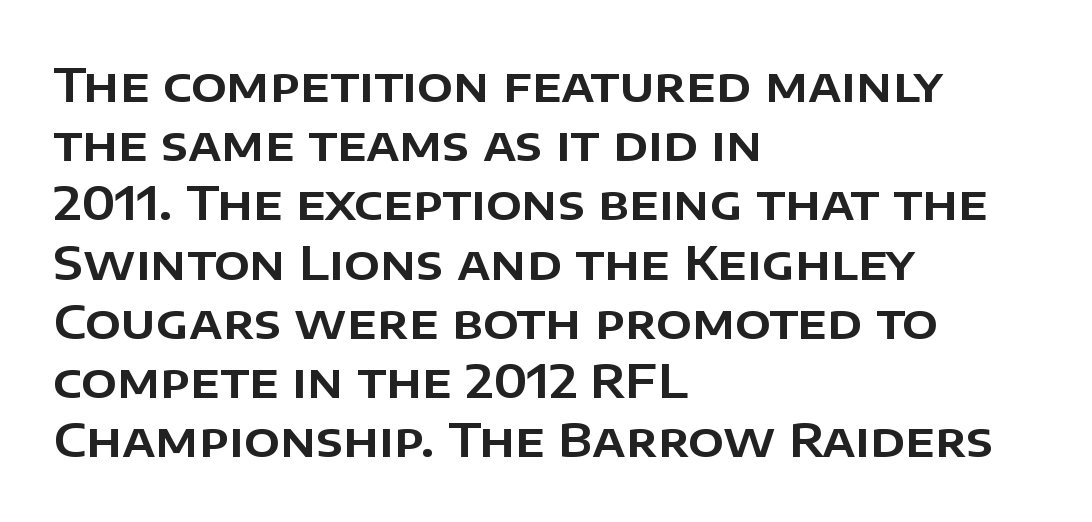
The specimen omits any rule beneath the text block's lines. Stroke terminals: plain, sans-serif. This is roman type, the default non-slanted kind. Horizontal alignment here is leftward, the default for most running prose. Spacing verdict: proportional, widths tailored to each character. The type is set solid horizontally, with unmodified tracking.
